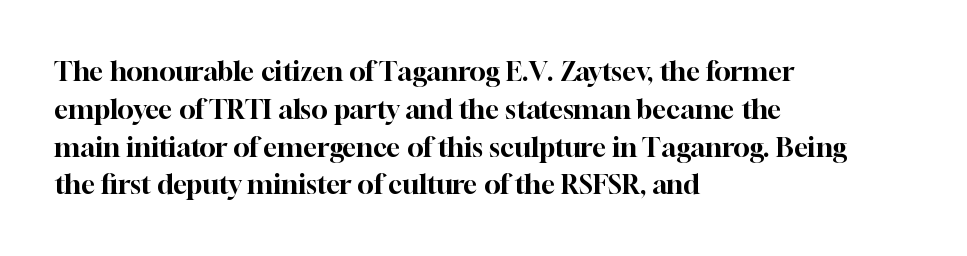
The image shows 27 px text type, upright; set left-aligned, normal line spacing (1.4x), normal letter spacing, not underlined.
